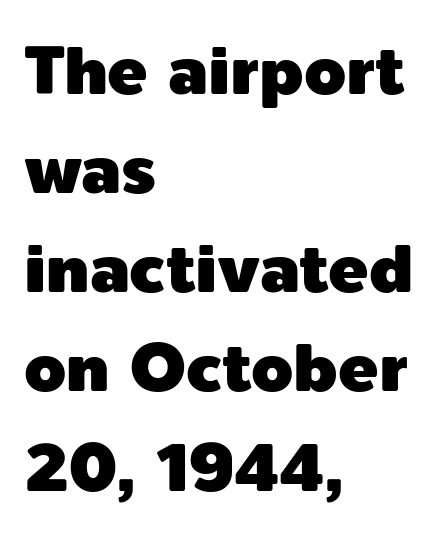
The image shows 67 px sans-serif type, upright; set left-aligned, normal line spacing (1.48x), normal letter spacing, not underlined; a medium x-height.
